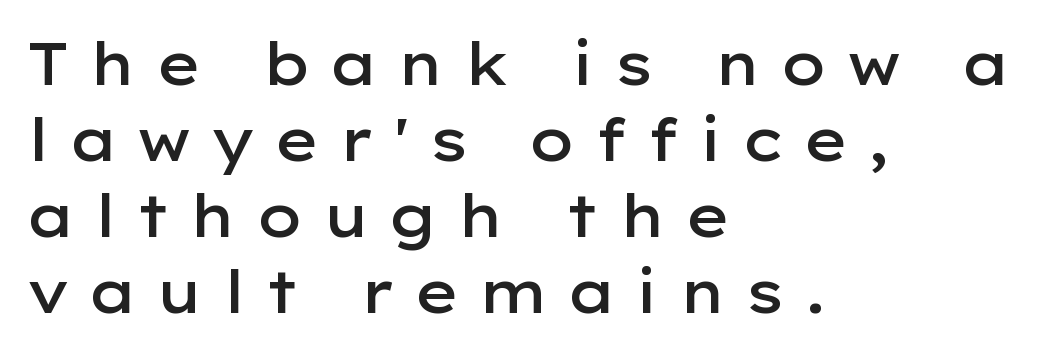
{"serif": "no", "italic": "no", "bold": "semi", "weight": "semibold", "width": "wide", "stroke_contrast": "low", "x_height": "medium", "monospaced": "no", "underline": "no", "align": "left", "line_spacing": "normal", "line_spacing_ratio": 1.29, "letter_spacing": "wide", "letter_spacing_em": 0.3, "glyph_px": 59}
